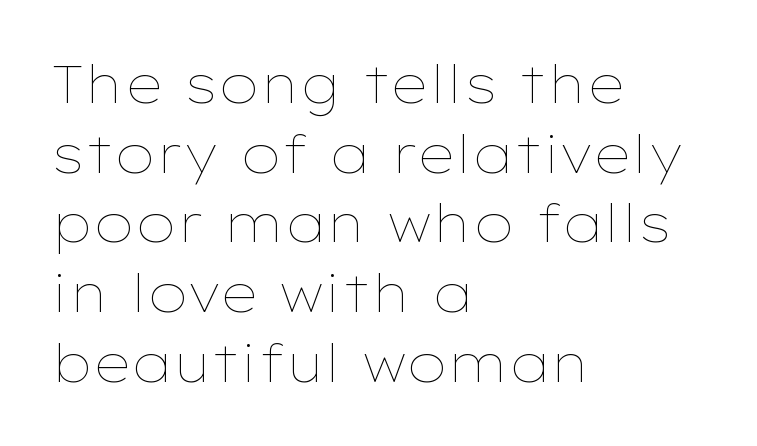
Q: Is the text bold? A: No.
Q: Is the text italic (slanted)? A: No, it is upright.
Q: Is the text underlined? A: No.
Q: How is the paragraph aligned? A: Left-aligned.
Q: Is the spacing between letters normal or unusually wide? A: Normal.
Q: Is the spacing between lines tight, normal or loose? A: Normal.
Q: Width (condensed, normal, or wide)? A: Wide.
Q: Stroke contrast? A: Low.
Q: x-height? A: Medium.
Q: Monospaced? A: No.
